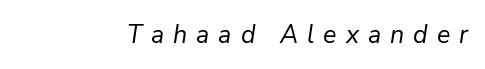
Honestly, there is no underline to notice here at all. It's the slanting kind of type. Here the glyphs are tracked loosely, breaking word shapes into spaced letters. Stroke thickness stays within the range of a standard reading face or lighter.
